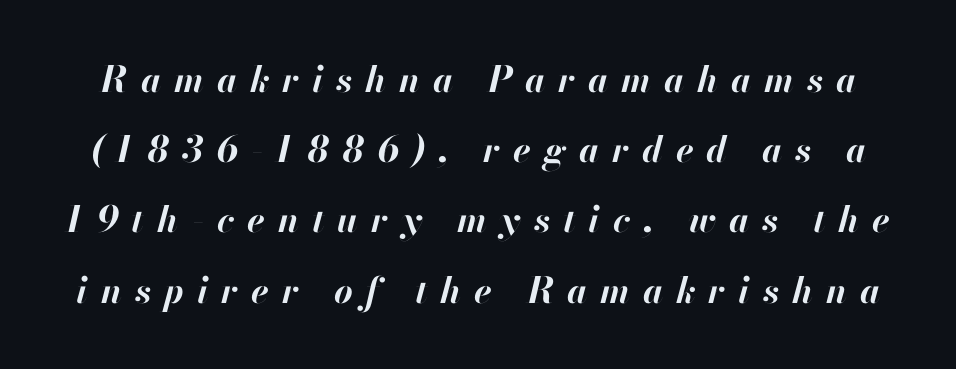
Q: Is the text bold? A: Yes.
Q: Is the text italic (slanted)? A: Yes, it leans right by about 13 degrees.
Q: Is the text underlined? A: No.
Q: Is the spacing between letters normal or unusually wide? A: Unusually wide.
Q: Is the spacing between lines tight, normal or loose? A: Loose.
Q: Width (condensed, normal, or wide)? A: Normal.
Q: Stroke contrast? A: High.
Q: x-height? A: Small.
Q: Monospaced? A: No.
